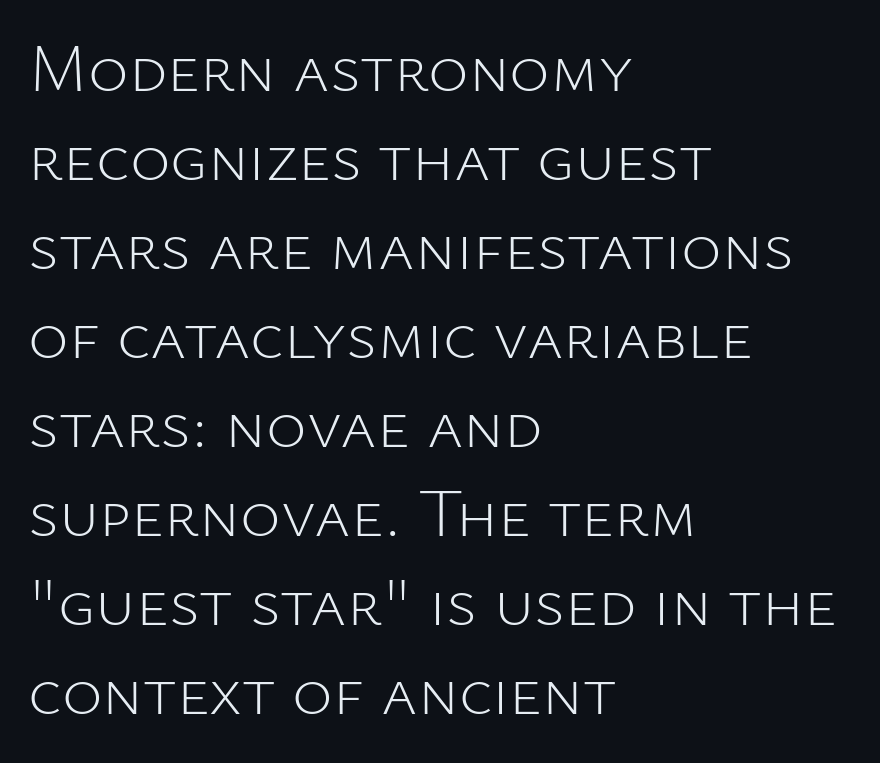
Q: Is the text bold? A: No.
Q: Is the text italic (slanted)? A: No, it is upright.
Q: Is the typeface a serif or a sans-serif typeface? A: Sans-serif.
Q: Is the text underlined? A: No.
Q: How is the paragraph aligned? A: Left-aligned.
Q: Is the spacing between letters normal or unusually wide? A: Normal.
Q: Is the spacing between lines tight, normal or loose? A: Normal.
Q: Width (condensed, normal, or wide)? A: Normal.
Q: Stroke contrast? A: Low.
Q: x-height? A: Medium.
Q: Monospaced? A: No.
